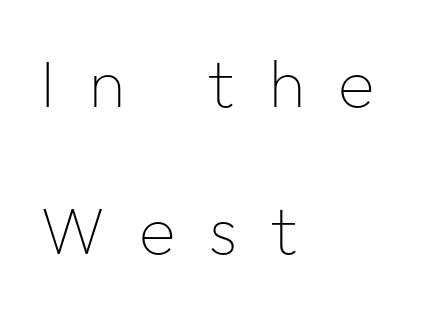
Q: Is the text bold? A: No.
Q: Is the text italic (slanted)? A: No, it is upright.
Q: Is the typeface a serif or a sans-serif typeface? A: Sans-serif.
Q: Is the text underlined? A: No.
Q: How is the paragraph aligned? A: Left-aligned.
Q: Is the spacing between letters normal or unusually wide? A: Unusually wide.
Q: Is the spacing between lines tight, normal or loose? A: Loose.
Q: Width (condensed, normal, or wide)? A: Normal.
Q: Stroke contrast? A: Low.
Q: x-height? A: Medium.
Q: Monospaced? A: No.
